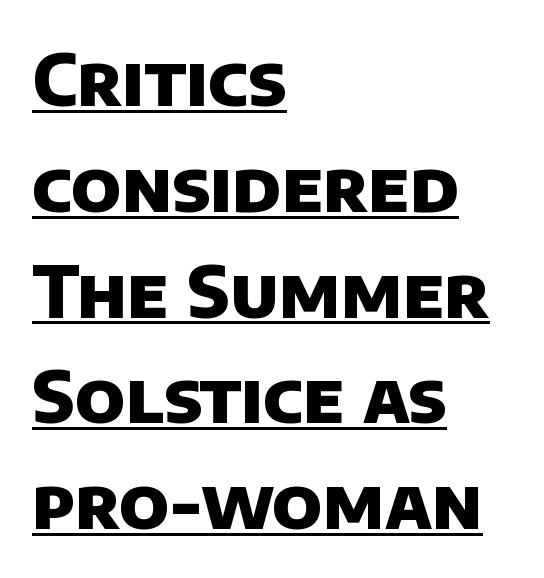
Look at the bottom of the vertical strokes: they stop flat, with no serifs. Every row of glyphs begins at an identical x-position on the left. Does extra space separate the letters? No, they use regular spacing. The passage shown stacks its lines at a standard gap. Proportional: the letters do not fall into vertical columns.
